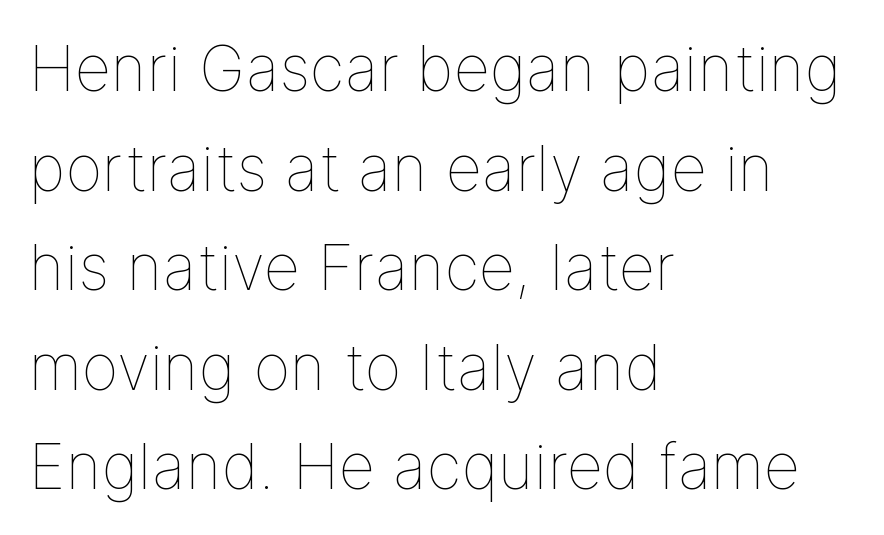
{"italic": "no", "bold": "no", "weight": "thin", "width": "normal", "stroke_contrast": "low", "x_height": "medium", "monospaced": "no", "underline": "no", "align": "left", "line_spacing": "normal", "line_spacing_ratio": 1.58, "letter_spacing": "normal", "letter_spacing_em": 0.0, "glyph_px": 63}
